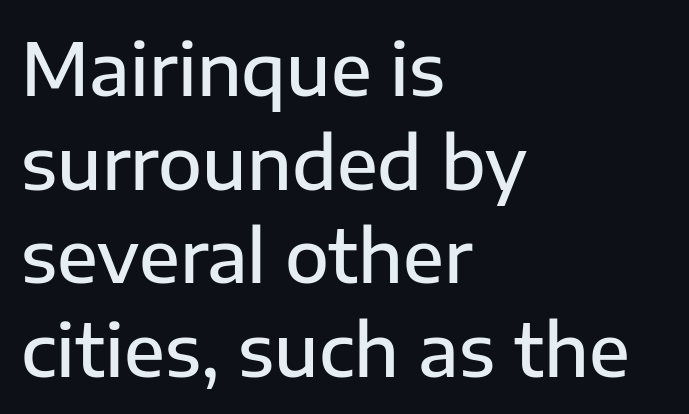
Q: Is the text bold? A: Semi-bold.
Q: Is the text italic (slanted)? A: No, it is upright.
Q: Is the typeface a serif or a sans-serif typeface? A: Sans-serif.
Q: Is the text underlined? A: No.
Q: How is the paragraph aligned? A: Left-aligned.
Q: Is the spacing between letters normal or unusually wide? A: Normal.
Q: Is the spacing between lines tight, normal or loose? A: Normal.
Q: Width (condensed, normal, or wide)? A: Normal.
Q: Stroke contrast? A: Low.
Q: x-height? A: Medium.
Q: Monospaced? A: No.
